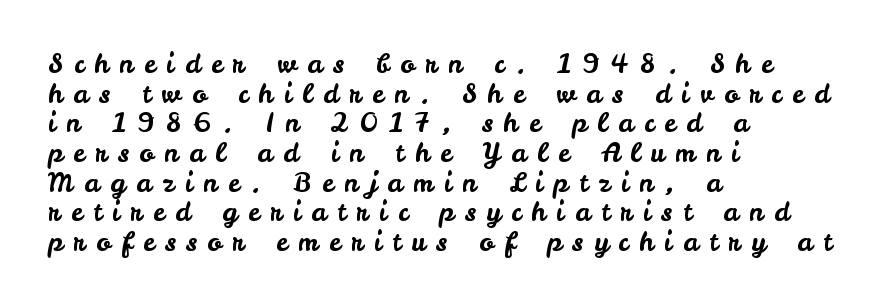
Q: Is the text italic (slanted)? A: Yes.
Q: Is the text underlined? A: No.
Q: How is the paragraph aligned? A: Left-aligned.
Q: Is the spacing between letters normal or unusually wide? A: Unusually wide.
Q: Is the spacing between lines tight, normal or loose? A: Tight.
